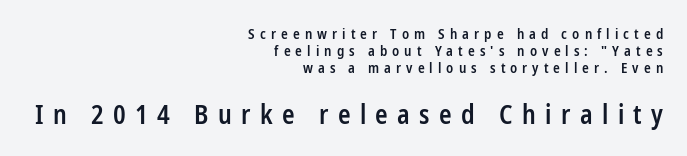
Q: Is the text bold? A: Semi-bold.
Q: Is the text italic (slanted)? A: No, it is upright.
Q: Is the text underlined? A: No.
Q: How is the paragraph aligned? A: Right-aligned.
Q: Is the spacing between letters normal or unusually wide? A: Unusually wide.
Q: Which block of text is set in a larger size, the first (top) or the second (bottom)? A: The second (bottom) one.
